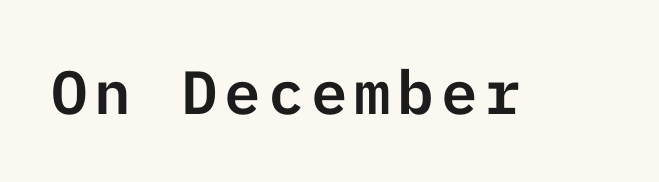
{"serif": "no", "italic": "no", "width": "normal", "stroke_contrast": "low", "x_height": "medium", "underline": "no", "glyph_px": 61}
